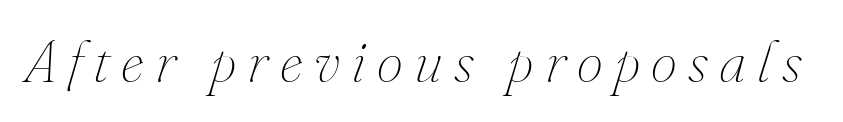
The image shows 59 px thin type, italic (leaning right); set not underlined; medium stroke contrast and a small x-height.
